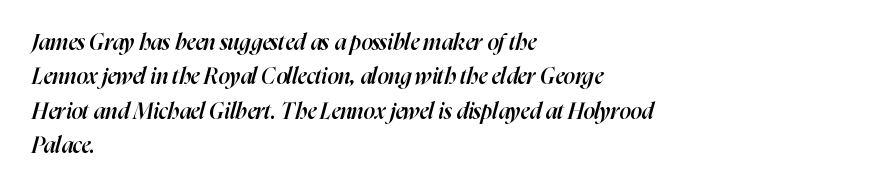
The image shows 22 px text type, italic (leaning right); set left-aligned, normal line spacing (1.56x), normal letter spacing, not underlined.
